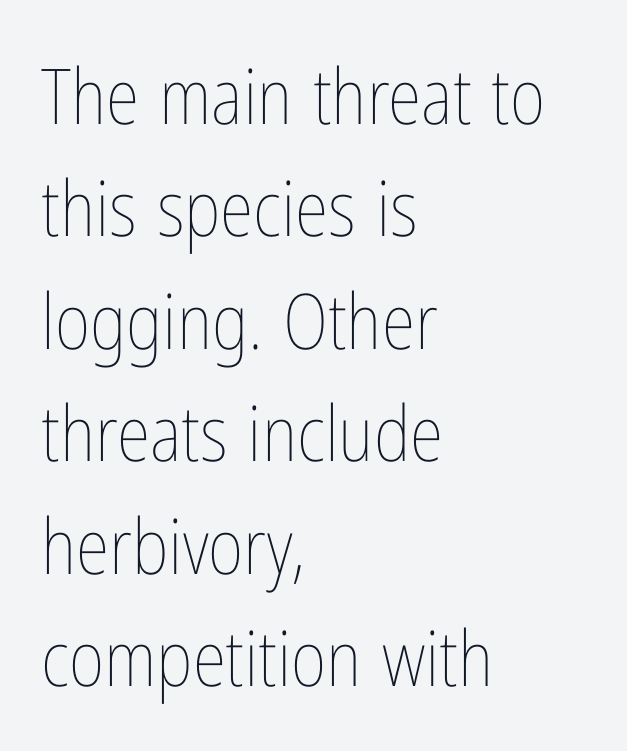
Stroke thickness stays within the range of a standard reading face or lighter. Rule under the text: the space is simply empty. The paragraph shown leans on its left margin. The passage shown stacks its lines at a standard gap. This rendering leaves character spacing at its baseline value.
